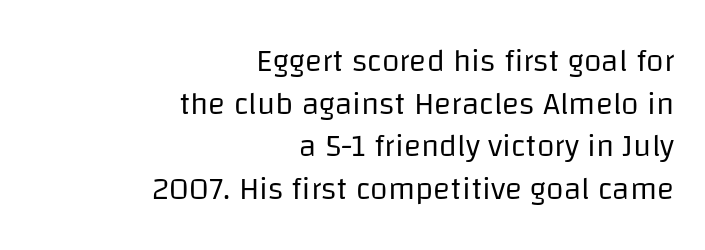
Q: Is the text bold? A: No.
Q: Is the text italic (slanted)? A: No, it is upright.
Q: Is the typeface a serif or a sans-serif typeface? A: Sans-serif.
Q: Is the text underlined? A: No.
Q: How is the paragraph aligned? A: Right-aligned.
Q: Is the spacing between letters normal or unusually wide? A: Normal.
Q: Is the spacing between lines tight, normal or loose? A: Normal.
Q: Width (condensed, normal, or wide)? A: Normal.
Q: Stroke contrast? A: Low.
Q: x-height? A: Large.
Q: Monospaced? A: No.
